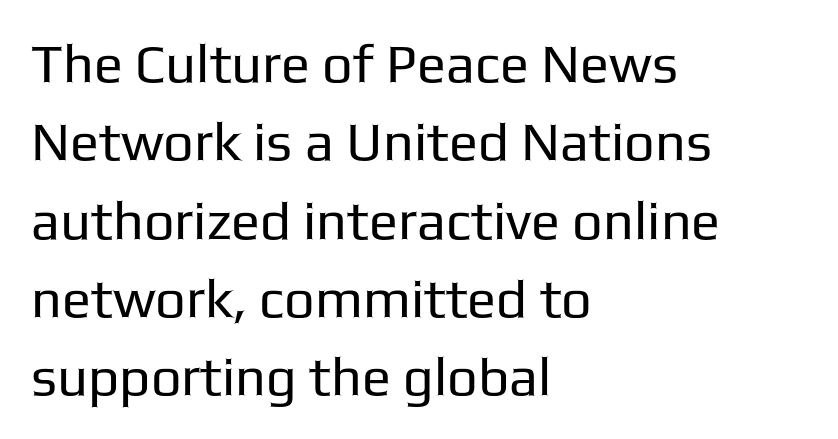
Each letter's strokes conclude bluntly, with no projecting serifs. Does the leading feel generous? No, just average. Here the designer chose a conventional face with non-uniform glyph widths. Letter spacing: default. The gap between lines stays unmarked. Teacher's note: observe the even left margin — that is flush-left alignment.
